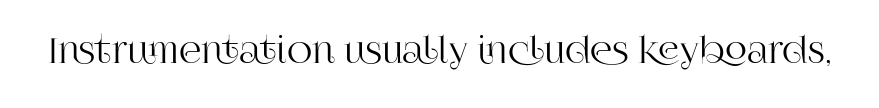
{"serif": "yes", "italic": "no", "width": "normal", "stroke_contrast": "high", "x_height": "large", "monospaced": "no", "underline": "no", "letter_spacing": "normal", "letter_spacing_em": 0.0, "glyph_px": 35}
